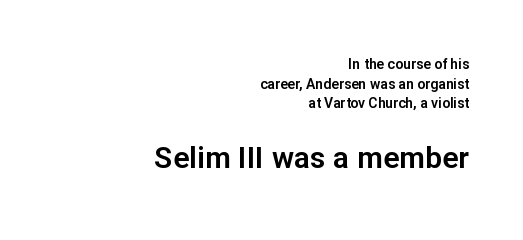
The image shows 30 px sans-serif type, upright; set right-aligned, normal line spacing (1.41x), normal letter spacing, not underlined; the second (bottom) block is 2.14x larger; low stroke contrast and a medium x-height.
